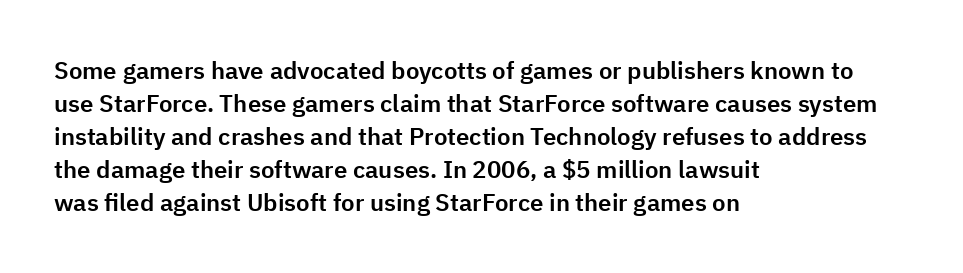
The image shows 24 px text type, upright; set left-aligned, normal line spacing (1.38x), normal letter spacing, not underlined.
